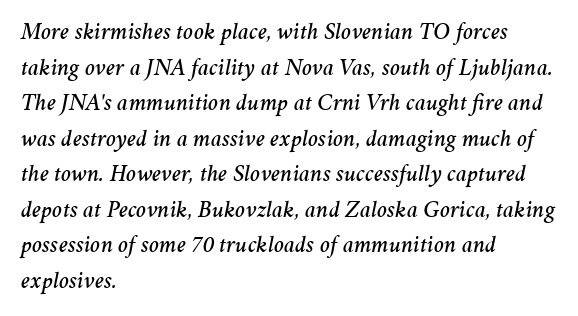
{"italic": "yes", "lean": "right", "slant_degrees": 11, "underline": "no", "align": "left", "line_spacing": "normal", "line_spacing_ratio": 1.48, "letter_spacing": "normal", "letter_spacing_em": 0.0, "glyph_px": 24}
